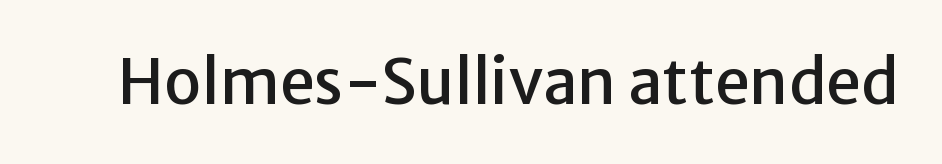
{"serif": "no", "italic": "no", "width": "normal", "stroke_contrast": "low", "x_height": "medium", "monospaced": "no", "underline": "no", "letter_spacing": "normal", "letter_spacing_em": 0.0, "glyph_px": 62}
